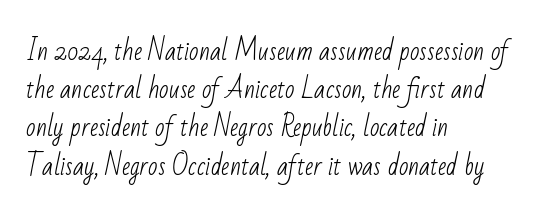
Every row of glyphs begins at an identical x-position on the left. The designer left line spacing at the default. No extra ink here — the face is not bold. Short note: letters normally spaced. The area under the type is left untouched.
